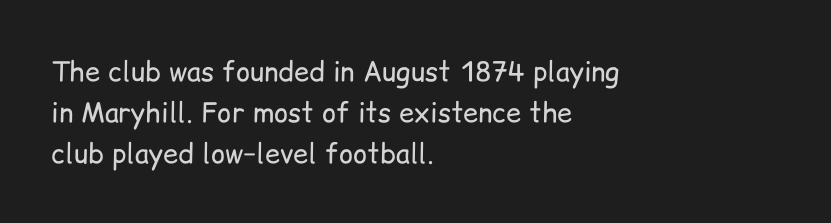
The image shows 27 px text type, upright; set left-aligned, normal line spacing (1.52x), normal letter spacing, not underlined.
